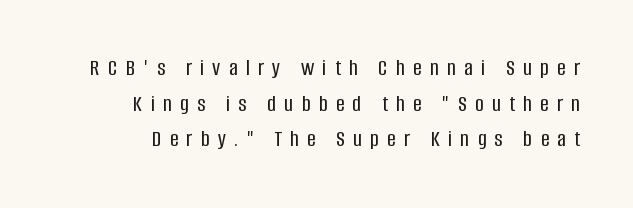
The space directly below the letters is spotless. Substantial extra tracking has been applied to these lines. Style check: upright. Students, observe: this is what conventionally led text looks like. Is the block centered? No — it sits flush against the right margin.
